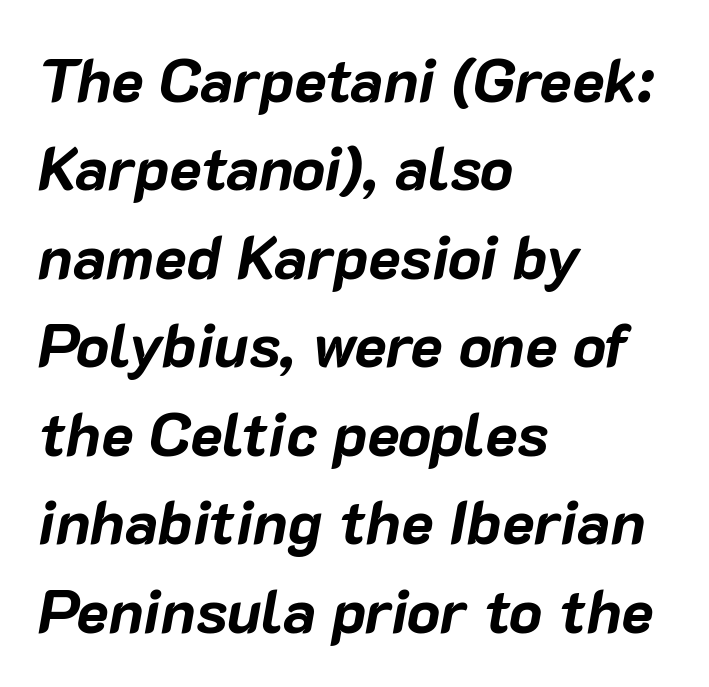
Q: Is the text bold? A: Yes.
Q: Is the text italic (slanted)? A: Yes, it leans right by about 10 degrees.
Q: Is the text underlined? A: No.
Q: How is the paragraph aligned? A: Left-aligned.
Q: Is the spacing between letters normal or unusually wide? A: Normal.
Q: Is the spacing between lines tight, normal or loose? A: Normal.
Q: Width (condensed, normal, or wide)? A: Normal.
Q: Stroke contrast? A: Low.
Q: x-height? A: Medium.
Q: Monospaced? A: No.
